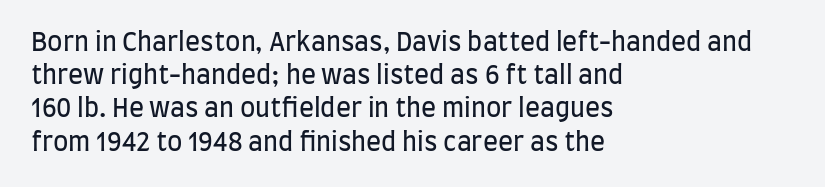
{"italic": "no", "bold": "no", "underline": "no", "align": "left", "line_spacing": "normal", "line_spacing_ratio": 1.33, "letter_spacing": "normal", "letter_spacing_em": 0.0, "glyph_px": 25}
